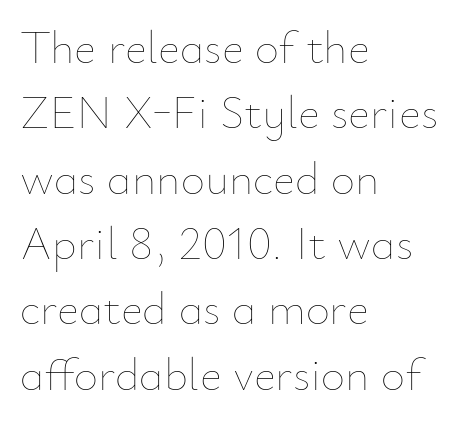
{"italic": "no", "bold": "no", "weight": "thin", "width": "normal", "stroke_contrast": "low", "x_height": "small", "monospaced": "no", "underline": "no", "align": "left", "line_spacing": "normal", "line_spacing_ratio": 1.39, "letter_spacing": "normal", "letter_spacing_em": 0.0, "glyph_px": 47}
